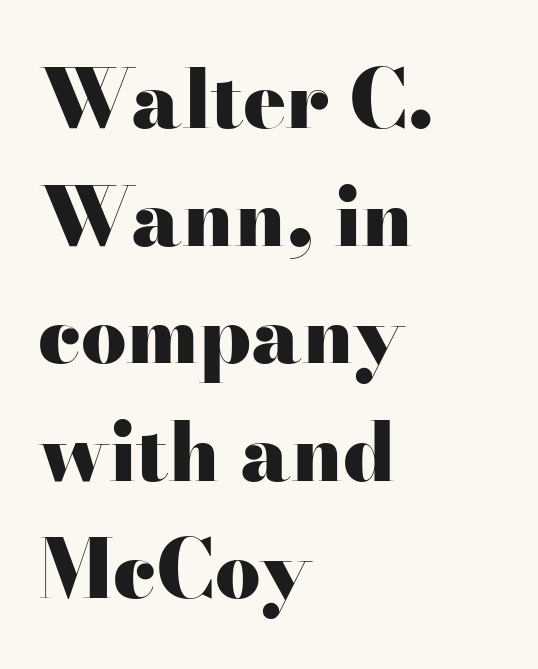
Q: Is the text bold? A: Yes.
Q: Is the text italic (slanted)? A: No, it is upright.
Q: Is the typeface a serif or a sans-serif typeface? A: Serif.
Q: Is the text underlined? A: No.
Q: How is the paragraph aligned? A: Left-aligned.
Q: Is the spacing between letters normal or unusually wide? A: Normal.
Q: Is the spacing between lines tight, normal or loose? A: Normal.
Q: Width (condensed, normal, or wide)? A: Wide.
Q: Stroke contrast? A: High.
Q: x-height? A: Small.
Q: Monospaced? A: No.
